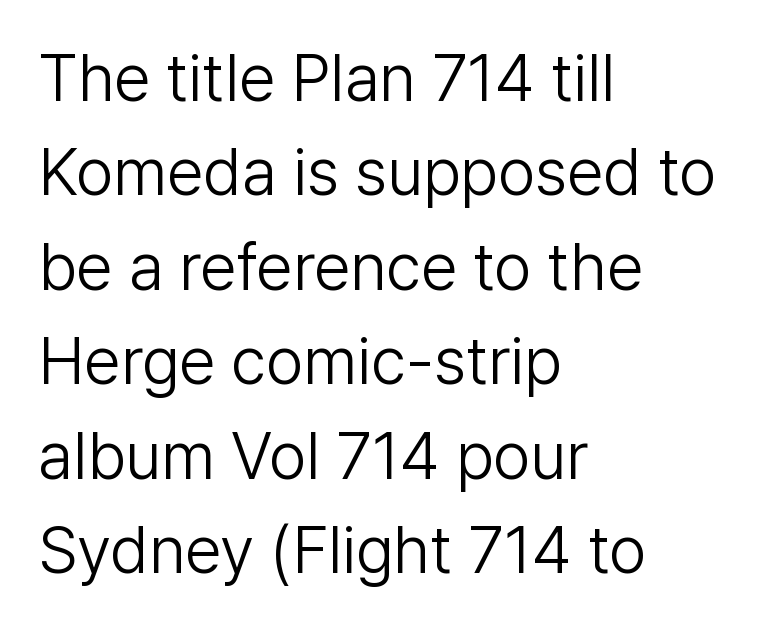
{"serif": "no", "italic": "no", "bold": "no", "weight": "light", "width": "normal", "stroke_contrast": "low", "x_height": "medium", "monospaced": "no", "underline": "no", "align": "left", "line_spacing": "normal", "line_spacing_ratio": 1.43, "letter_spacing": "normal", "letter_spacing_em": 0.0, "glyph_px": 66}
